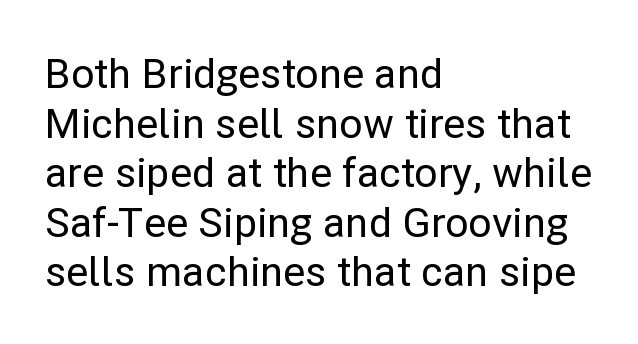
The image shows 41 px sans-serif type, upright; set left-aligned, line spacing 1.21x, normal letter spacing, not underlined; low stroke contrast and a medium x-height.
